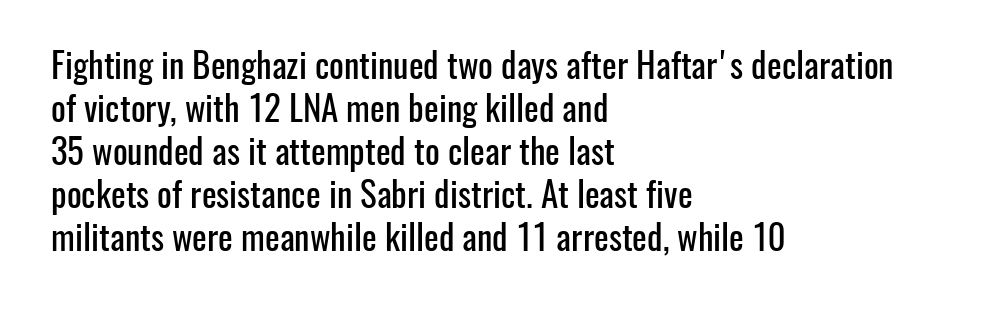
The image shows 35 px condensed sans-serif type, upright; set left-aligned, line spacing 1.23x, normal letter spacing, not underlined; low stroke contrast and a medium x-height.
